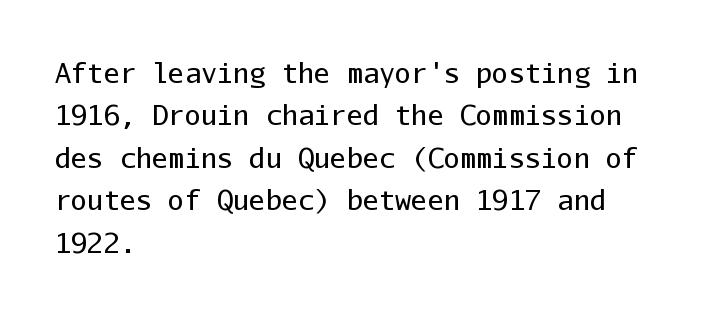
Characters follow at the spacing the type designer built in. Where is the straight margin? On the left. Weight: regular or lighter. Check the space under the baseline: it is left empty. Each new line begins a customary step beneath the previous one.
